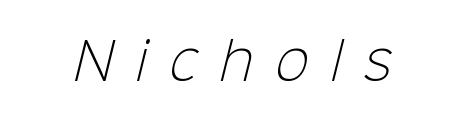
Q: Is the text bold? A: No.
Q: Is the typeface a serif or a sans-serif typeface? A: Sans-serif.
Q: Is the text underlined? A: No.
Q: Is the spacing between letters normal or unusually wide? A: Unusually wide.
Q: Width (condensed, normal, or wide)? A: Normal.
Q: Stroke contrast? A: Low.
Q: x-height? A: Medium.
Q: Monospaced? A: No.
